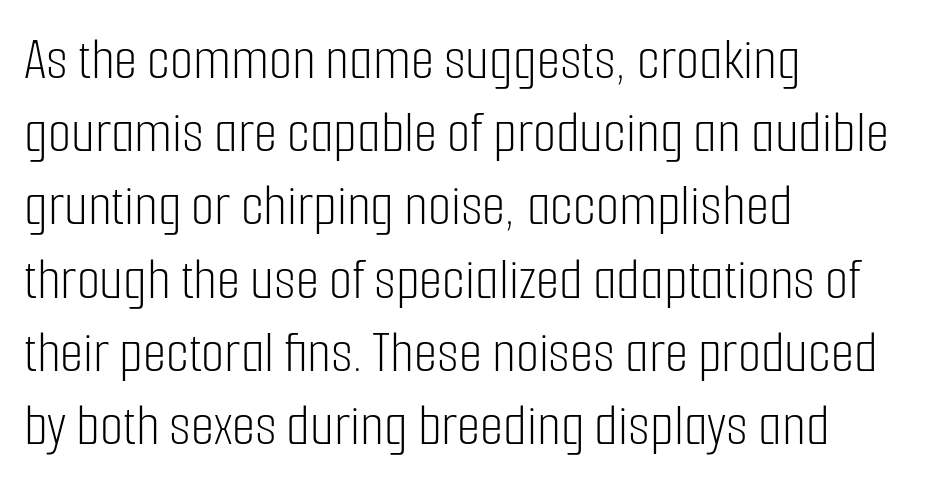
A sans-serif font was chosen for this passage. Every character sits straight up, as roman type does. One-word summary of the alignment: left. The weight tops out at a normal text grade.
